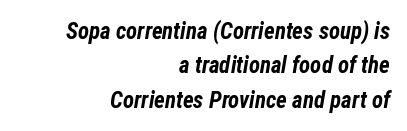
Q: Is the text bold? A: Yes.
Q: Is the text italic (slanted)? A: Yes, it leans right by about 12 degrees.
Q: Is the text underlined? A: No.
Q: How is the paragraph aligned? A: Right-aligned.
Q: Is the spacing between letters normal or unusually wide? A: Normal.
Q: Is the spacing between lines tight, normal or loose? A: Normal.
